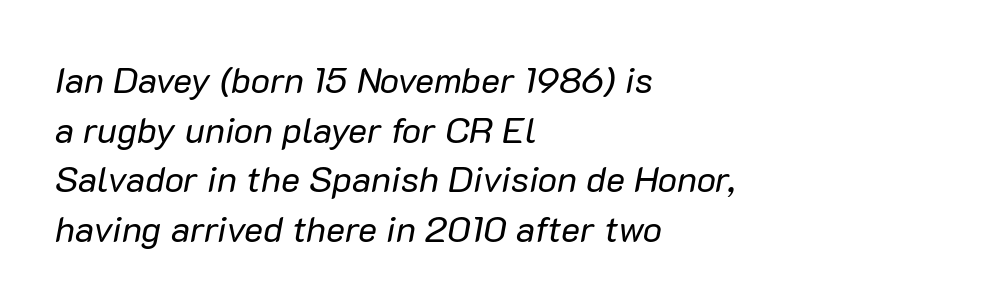
{"italic": "yes", "lean": "right", "slant_degrees": 10, "bold": "no", "weight": "regular", "width": "normal", "stroke_contrast": "low", "x_height": "medium", "monospaced": "no", "underline": "no", "align": "left", "line_spacing": "normal", "line_spacing_ratio": 1.38, "letter_spacing": "normal", "letter_spacing_em": 0.0, "glyph_px": 36}
